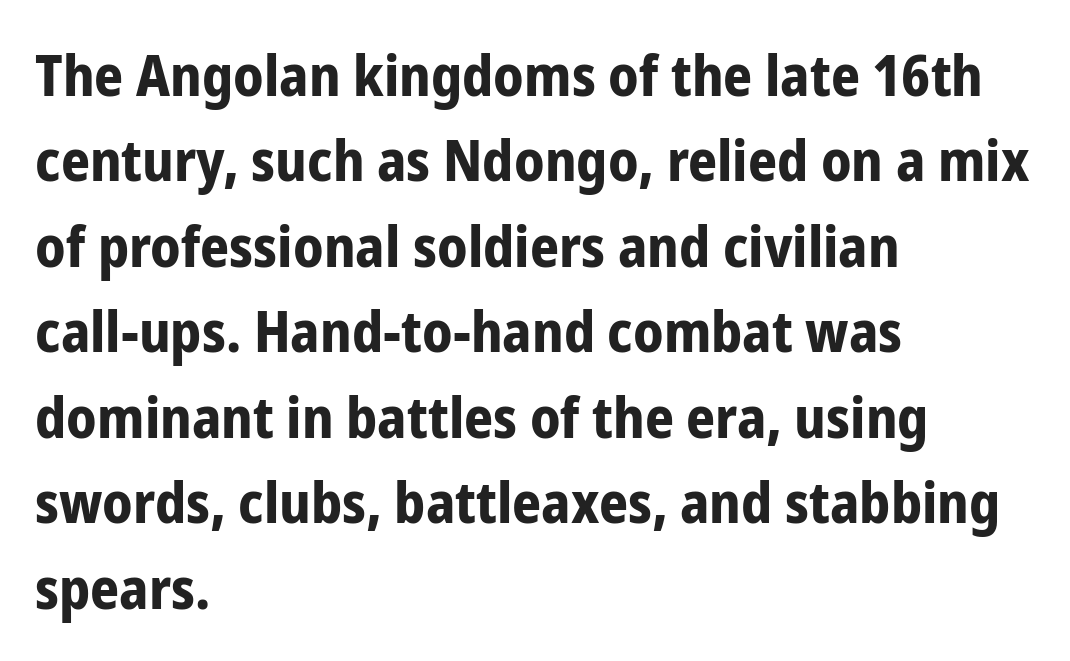
{"serif": "no", "italic": "no", "bold": "yes", "weight": "bold", "width": "condensed", "stroke_contrast": "low", "x_height": "medium", "monospaced": "no", "underline": "no", "align": "left", "line_spacing": "normal", "line_spacing_ratio": 1.5, "letter_spacing": "normal", "letter_spacing_em": 0.0, "glyph_px": 57}
